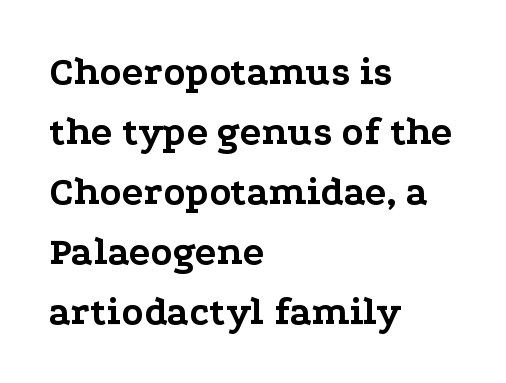
Descender tails drop into unmarked territory. Every stem runs plumb, perpendicular to the baseline. A normal amount of white space separates one row of letters from the next. Tracking here is standard; glyphs follow each other at the usual distance. The typesetting leans heavy: a genuine bold. Caption: multi-line text, flush left, ragged right.
